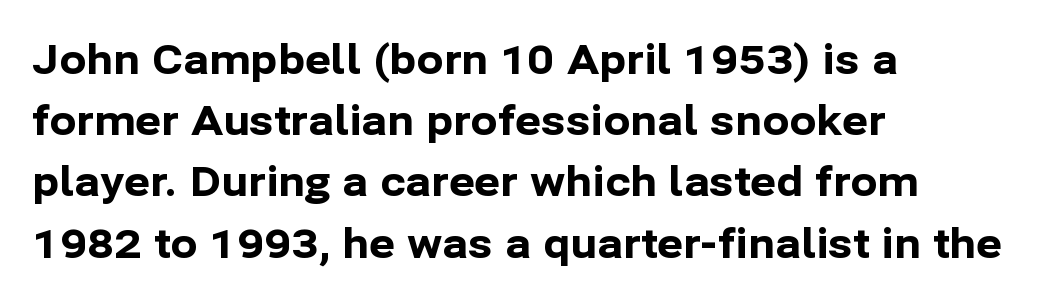
Character widths vary here, with narrow letters taking less room than wide ones. A normal amount of white space separates one row of letters from the next. Letter spacing: default. The glyphs in this specimen are sans serif. The space beneath each line is pristine and unruled. A student would call this left alignment; a typographer would say flush left, rag right.
